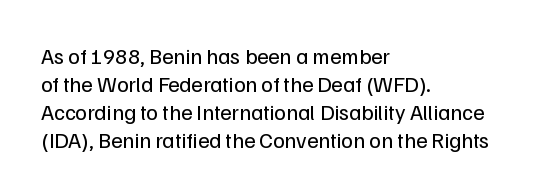
No extra ink here — the face is not bold. Students, observe: this is what conventionally led text looks like. Visually the block forms a straight wall on the left and a jagged coastline on the right. Clear beneath every line of the passage.
